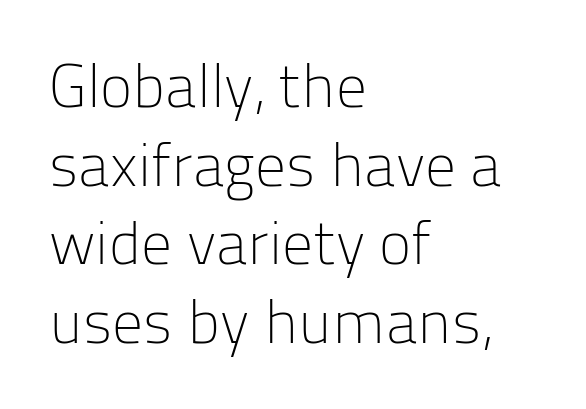
Compared with typical body copy, the letter spacing here is the same. Think of a printed novel: that variable character pitch is what you see here. Check the space under the baseline: it is left empty. Evenly set lines give the paragraph a standard silhouette. A typesetter would label this face a sans.
